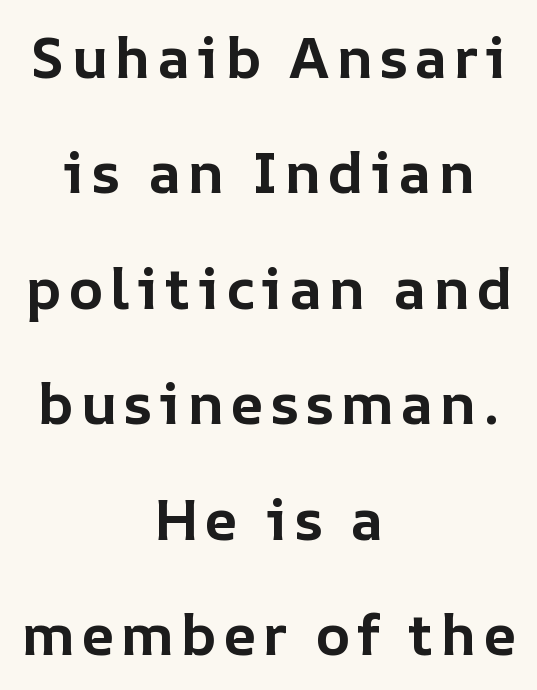
{"italic": "no", "bold": "yes", "weight": "bold", "width": "normal", "stroke_contrast": "low", "x_height": "medium", "monospaced": "no", "underline": "no", "align": "center", "line_spacing": "loose", "line_spacing_ratio": 1.99, "glyph_px": 58}
